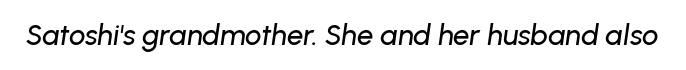
Letter spacing: default. Is this a fixed-width face? No — the glyphs have proportional, varying widths. The glyphs look as if they've been sheared to an angle. A clean baseline with only descenders dipping below it.
